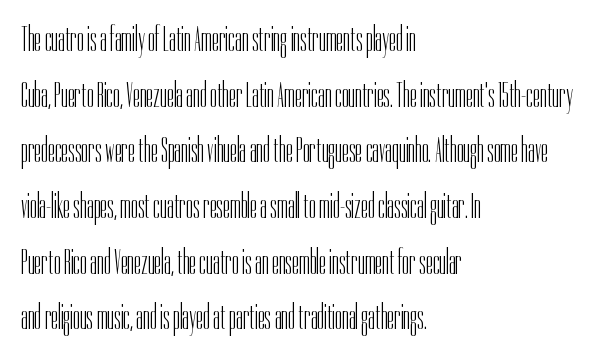
The image shows 35 px light, condensed sans-serif type, upright; set left-aligned, normal line spacing (1.59x), normal letter spacing, not underlined; low stroke contrast and a medium x-height.
